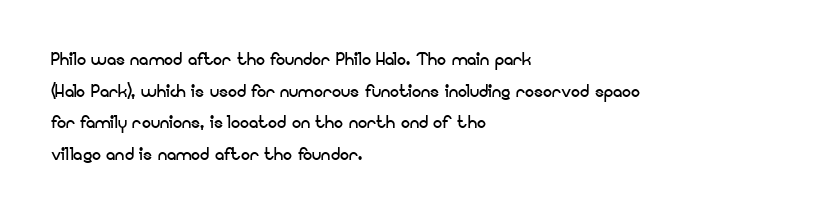
A roman cut, with each character standing at attention. Line spacing here is normal. The text block is weighted toward the left margin, trailing off unevenly rightward. Lines of text with bare space underneath. Nothing unusual about the tracking: characters are spaced as the font intends. A quiet, ordinary-to-light weight characterises the typeface.
